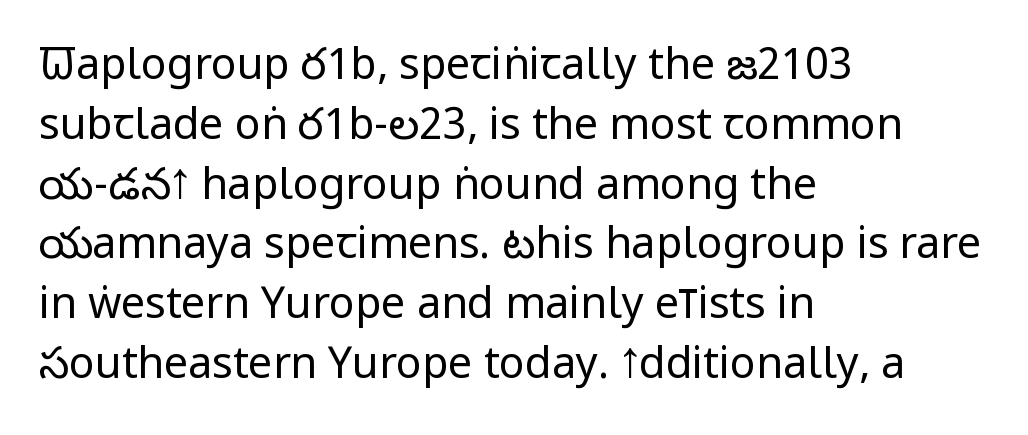
Quick note: underline off. Compared with typical body copy, the letter spacing here is the same. The rendering uses a moderate line-height, typical for paragraphs. Reading down the block, your eye returns to a fixed left position each line. Unlike a traditional serif, this face leaves its strokes unadorned. The font is comparable to plain body text, perhaps lighter.
